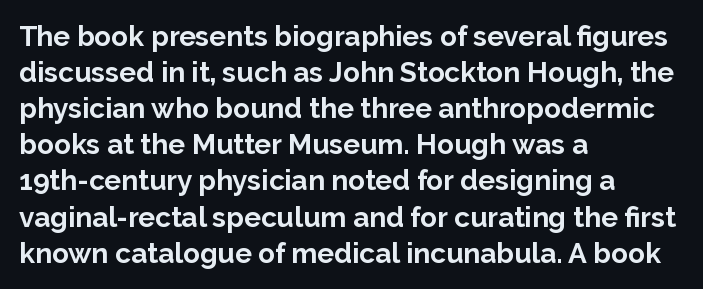
Q: Is the text bold? A: Yes.
Q: Is the text italic (slanted)? A: No, it is upright.
Q: Is the typeface a serif or a sans-serif typeface? A: Sans-serif.
Q: Is the text underlined? A: No.
Q: How is the paragraph aligned? A: Left-aligned.
Q: Is the spacing between letters normal or unusually wide? A: Normal.
Q: Is the spacing between lines tight, normal or loose? A: Normal.
Q: Width (condensed, normal, or wide)? A: Normal.
Q: Stroke contrast? A: Low.
Q: x-height? A: Medium.
Q: Monospaced? A: No.
